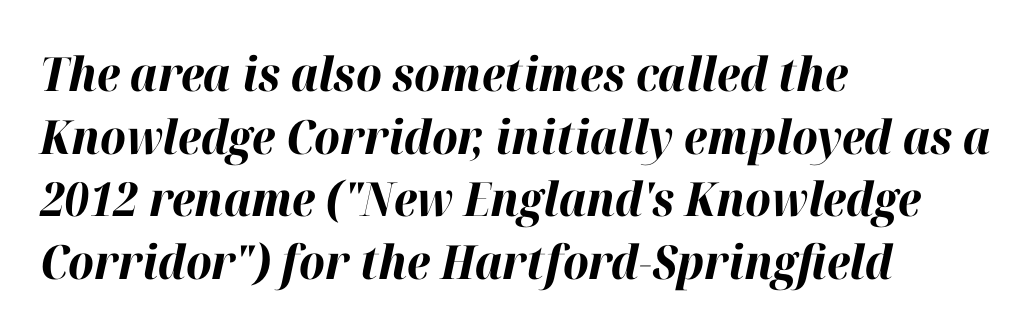
{"italic": "yes", "lean": "right", "slant_degrees": 12, "bold": "yes", "weight": "bold", "width": "normal", "stroke_contrast": "high", "x_height": "medium", "monospaced": "no", "underline": "no", "align": "left", "line_spacing": "normal", "line_spacing_ratio": 1.33, "letter_spacing": "normal", "letter_spacing_em": 0.0, "glyph_px": 47}
